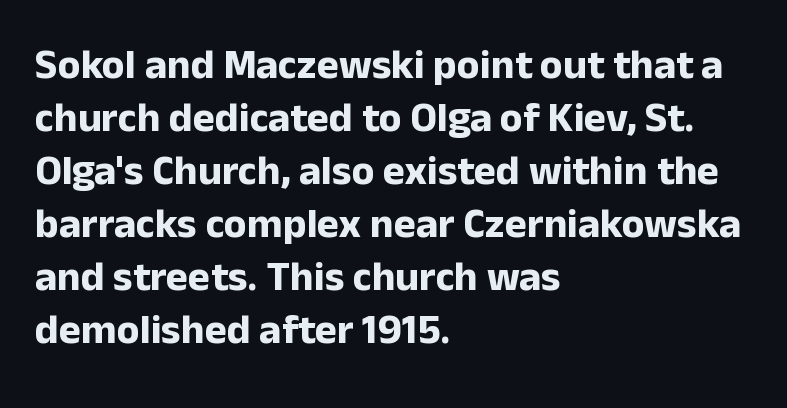
Q: Is the text bold? A: Yes.
Q: Is the text italic (slanted)? A: No, it is upright.
Q: Is the typeface a serif or a sans-serif typeface? A: Sans-serif.
Q: Is the text underlined? A: No.
Q: How is the paragraph aligned? A: Left-aligned.
Q: Is the spacing between letters normal or unusually wide? A: Normal.
Q: Is the spacing between lines tight, normal or loose? A: Normal.
Q: Width (condensed, normal, or wide)? A: Normal.
Q: Stroke contrast? A: Low.
Q: x-height? A: Medium.
Q: Monospaced? A: No.
